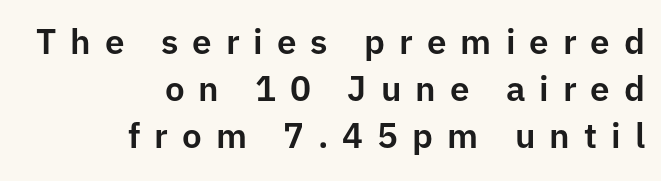
{"serif": "no", "italic": "no", "width": "normal", "stroke_contrast": "low", "x_height": "medium", "monospaced": "no", "underline": "no", "align": "right", "line_spacing": "normal", "line_spacing_ratio": 1.34, "letter_spacing": "wide", "letter_spacing_em": 0.4, "glyph_px": 35}
